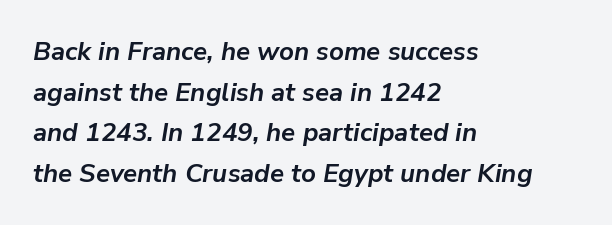
The image shows 26 px bold type, italic (leaning right); set left-aligned, normal line spacing (1.56x), normal letter spacing, not underlined.
